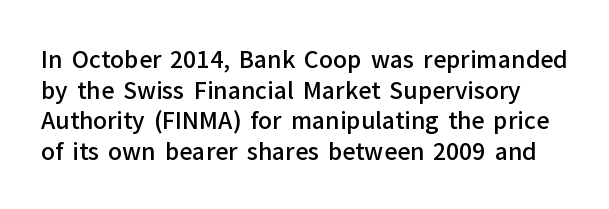
Q: Is the text bold? A: Semi-bold.
Q: Is the text italic (slanted)? A: No, it is upright.
Q: Is the text underlined? A: No.
Q: Is the spacing between letters normal or unusually wide? A: Normal.
Q: Is the spacing between lines tight, normal or loose? A: Normal.
